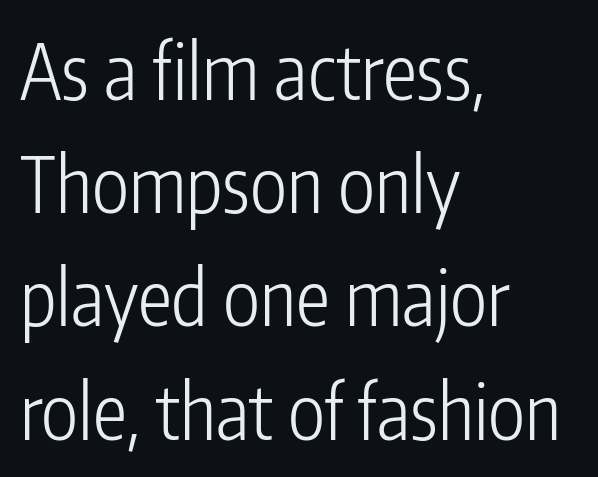
You could not count columns in this text — the font is proportionally spaced. These lines are composed in type without serifs. The horizontal fit of the characters is conventional and even. Rule under the text: the space is simply empty. Does the copy run flush right? No — it runs flush left. Italic: no, the glyphs are upright roman.
